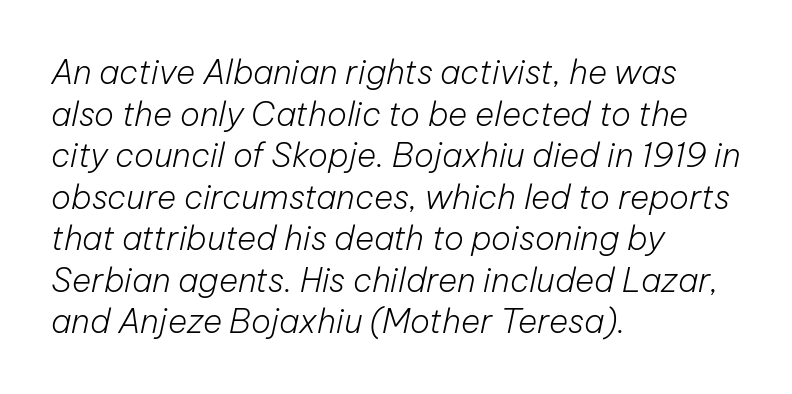
{"italic": "yes", "lean": "right", "slant_degrees": 12, "bold": "no", "weight": "light", "width": "normal", "stroke_contrast": "low", "x_height": "medium", "monospaced": "no", "underline": "no", "align": "left", "line_spacing": "normal", "line_spacing_ratio": 1.26, "letter_spacing": "normal", "letter_spacing_em": 0.0, "glyph_px": 33}
